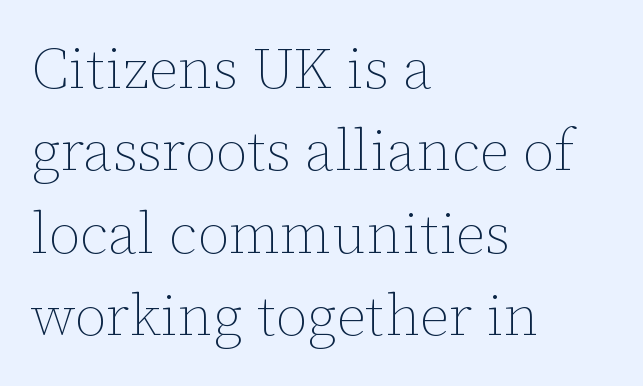
The image shows 58 px thin type, upright; set left-aligned, normal line spacing (1.42x), normal letter spacing, not underlined; low stroke contrast and a medium x-height.
